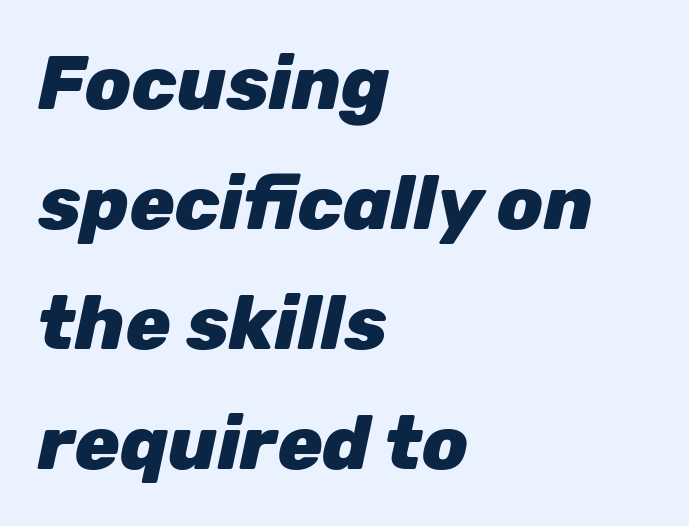
{"italic": "yes", "lean": "right", "slant_degrees": 12, "bold": "yes", "weight": "heavy", "width": "normal", "stroke_contrast": "low", "x_height": "medium", "monospaced": "no", "underline": "no", "align": "left", "line_spacing": "normal", "line_spacing_ratio": 1.6, "letter_spacing": "normal", "letter_spacing_em": 0.0, "glyph_px": 75}
